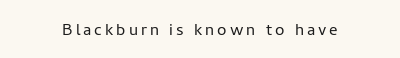
Q: Is the text bold? A: No.
Q: Is the text italic (slanted)? A: No, it is upright.
Q: Is the text underlined? A: No.
Q: How is the paragraph aligned? A: Centered.
